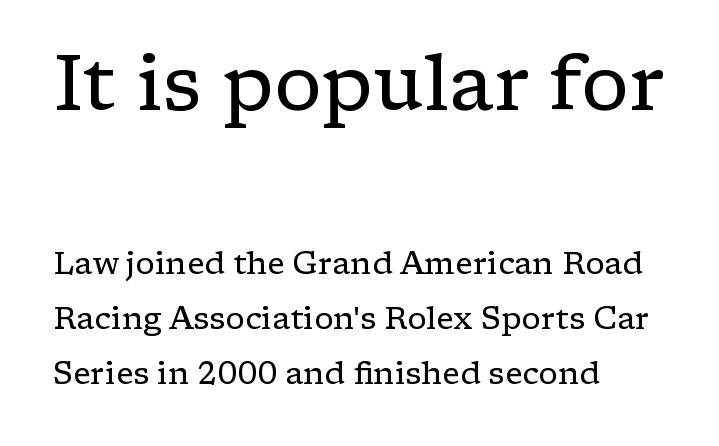
Q: Is the text bold? A: No.
Q: Is the text italic (slanted)? A: No, it is upright.
Q: Is the typeface a serif or a sans-serif typeface? A: Serif.
Q: Is the text underlined? A: No.
Q: How is the paragraph aligned? A: Left-aligned.
Q: Is the spacing between letters normal or unusually wide? A: Normal.
Q: Which block of text is set in a larger size, the first (top) or the second (bottom)? A: The first (top) one.
Q: Width (condensed, normal, or wide)? A: Wide.
Q: Stroke contrast? A: Low.
Q: x-height? A: Medium.
Q: Monospaced? A: No.
